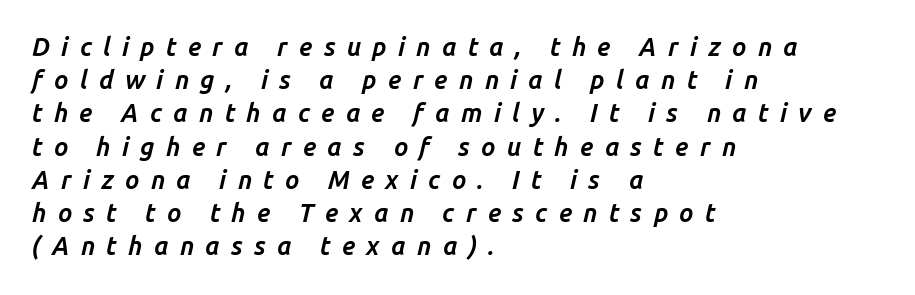
Q: Is the text bold? A: Yes.
Q: Is the text italic (slanted)? A: Yes, it leans right by about 14 degrees.
Q: Is the text underlined? A: No.
Q: How is the paragraph aligned? A: Left-aligned.
Q: Is the spacing between letters normal or unusually wide? A: Unusually wide.
Q: Is the spacing between lines tight, normal or loose? A: Normal.
